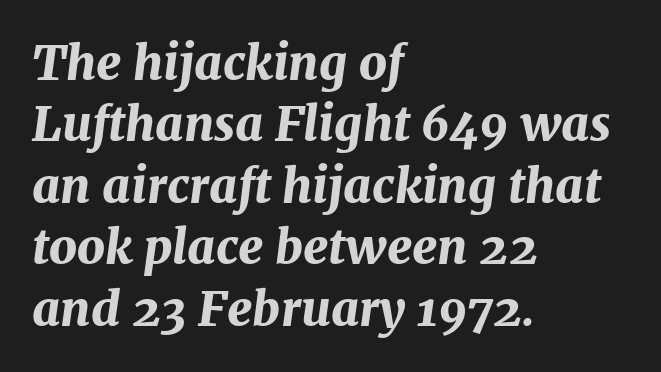
Q: Is the text bold? A: Yes.
Q: Is the text italic (slanted)? A: Yes, it leans right by about 7 degrees.
Q: Is the text underlined? A: No.
Q: How is the paragraph aligned? A: Left-aligned.
Q: Is the spacing between letters normal or unusually wide? A: Normal.
Q: Is the spacing between lines tight, normal or loose? A: Normal.
Q: Width (condensed, normal, or wide)? A: Normal.
Q: Stroke contrast? A: Medium.
Q: x-height? A: Medium.
Q: Monospaced? A: No.
